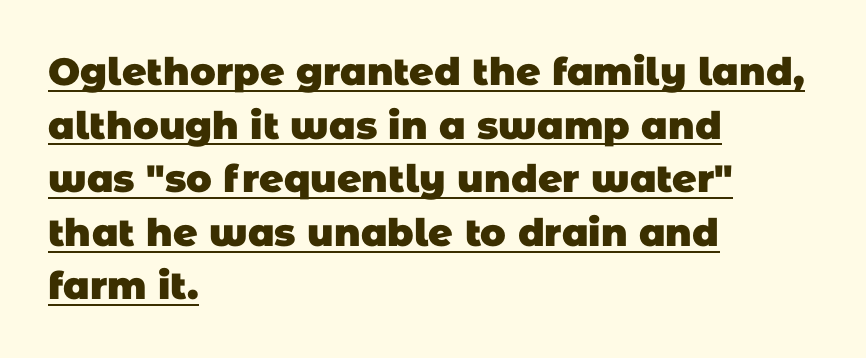
Honestly, the underline is the first thing you notice here. You can tell from the bare stems that sans-serif type was used. This sample is left-justified, so line endings fall wherever the words run out. Spacing between characters is what you'd get straight out of the box. The vertical gap from one line to the next is medium.
